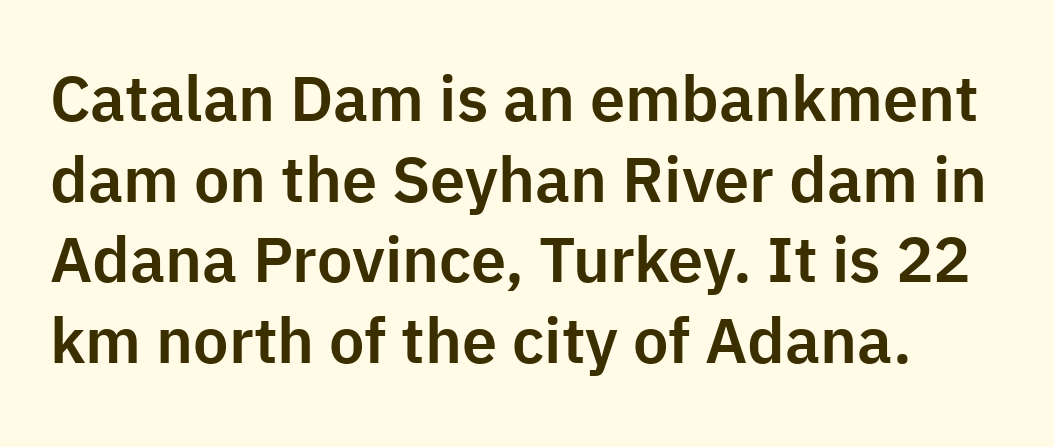
{"serif": "no", "italic": "no", "width": "normal", "stroke_contrast": "low", "x_height": "medium", "monospaced": "no", "underline": "no", "line_spacing": "normal", "line_spacing_ratio": 1.28, "letter_spacing": "normal", "letter_spacing_em": 0.0, "glyph_px": 63}
